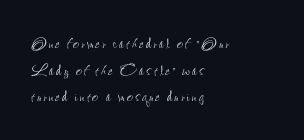
{"bold": "no", "underline": "no", "align": "left", "line_spacing": "normal", "line_spacing_ratio": 1.27, "glyph_px": 21}
